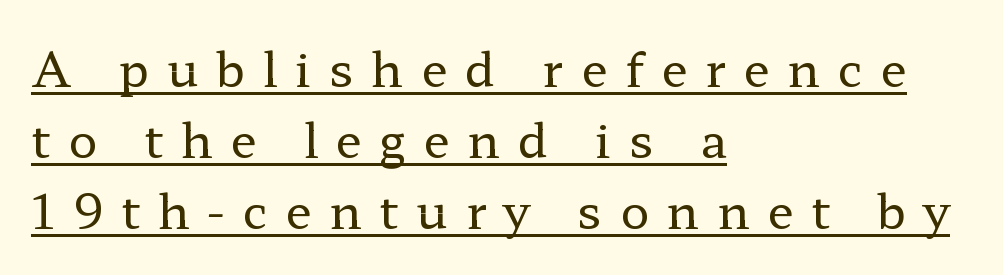
Q: Is the text bold? A: No.
Q: Is the text italic (slanted)? A: No, it is upright.
Q: Is the typeface a serif or a sans-serif typeface? A: Serif.
Q: Is the text underlined? A: Yes.
Q: How is the paragraph aligned? A: Left-aligned.
Q: Is the spacing between letters normal or unusually wide? A: Unusually wide.
Q: Is the spacing between lines tight, normal or loose? A: Normal.
Q: Width (condensed, normal, or wide)? A: Wide.
Q: Stroke contrast? A: Low.
Q: x-height? A: Medium.
Q: Monospaced? A: No.
